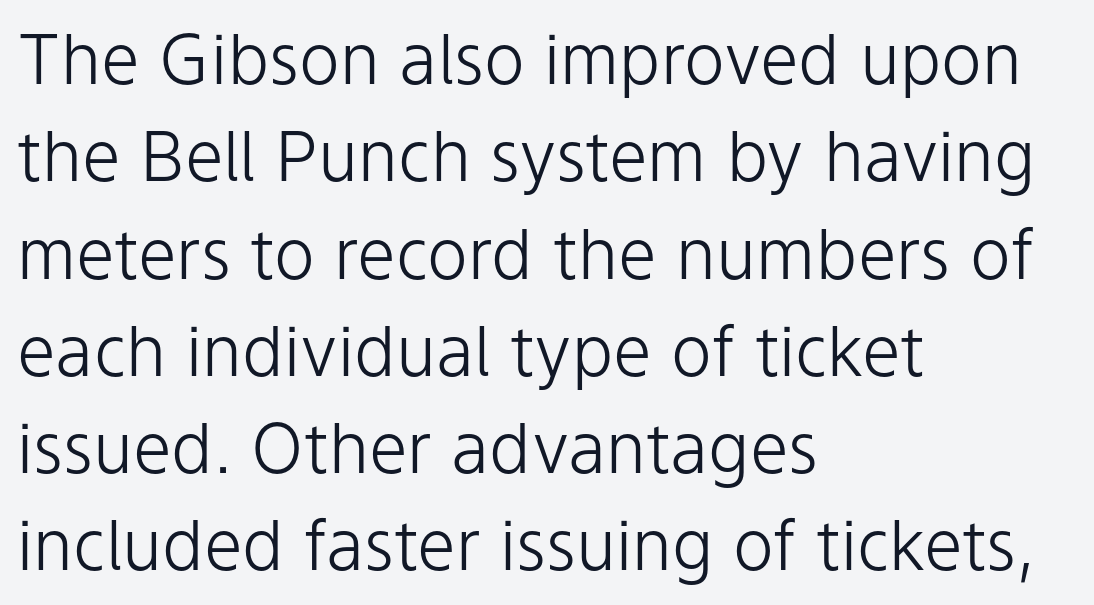
Q: Is the text bold? A: No.
Q: Is the text italic (slanted)? A: No, it is upright.
Q: Is the typeface a serif or a sans-serif typeface? A: Sans-serif.
Q: Is the text underlined? A: No.
Q: How is the paragraph aligned? A: Left-aligned.
Q: Is the spacing between letters normal or unusually wide? A: Normal.
Q: Is the spacing between lines tight, normal or loose? A: Normal.
Q: Width (condensed, normal, or wide)? A: Normal.
Q: Stroke contrast? A: Low.
Q: x-height? A: Medium.
Q: Monospaced? A: No.
